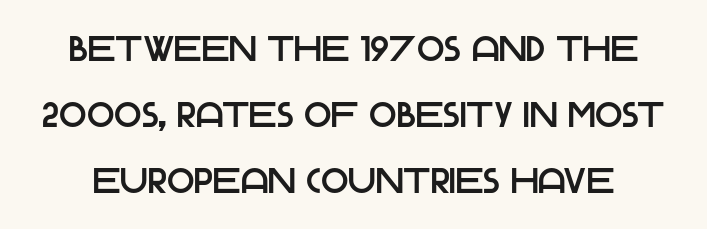
Here the designer chose a conventional face with non-uniform glyph widths. This rendering employs a face without finishing strokes, i.e., a sans-serif. Designer's note — italics off, roman on. The foot of each line stays bare and open. Inter-character spacing is left at the font's built-in metrics.
